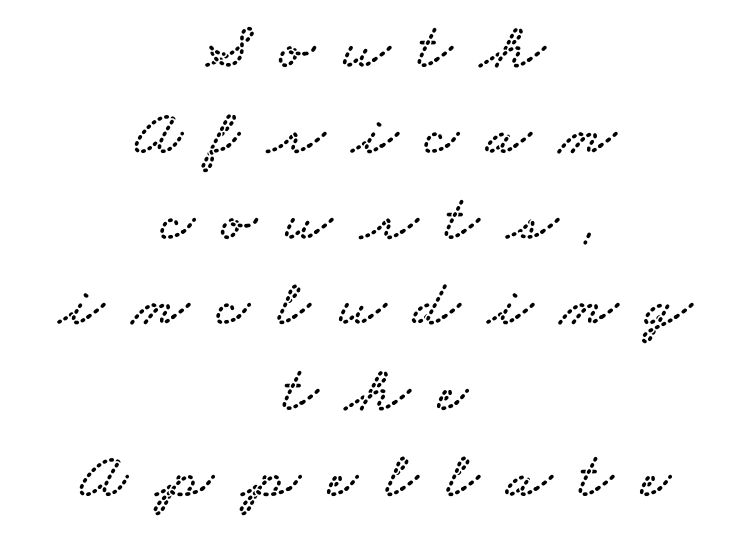
{"width": "wide", "stroke_contrast": "low", "x_height": "small", "monospaced": "no", "underline": "no", "align": "center", "line_spacing": "normal", "line_spacing_ratio": 1.3, "letter_spacing": "wide", "letter_spacing_em": 0.42, "glyph_px": 66}
